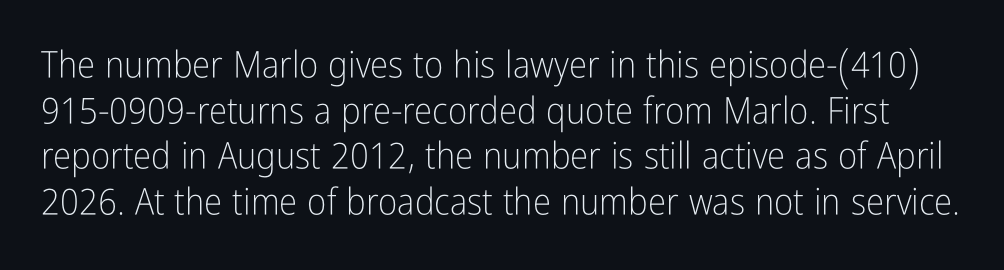
{"serif": "no", "italic": "no", "bold": "no", "weight": "light", "width": "condensed", "stroke_contrast": "low", "x_height": "medium", "monospaced": "no", "underline": "no", "line_spacing_ratio": 1.23, "letter_spacing": "normal", "letter_spacing_em": 0.0, "glyph_px": 37}
